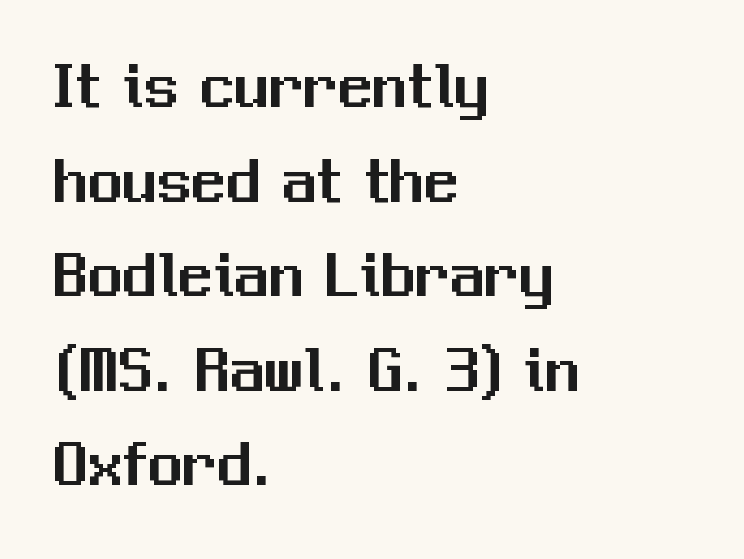
The image shows 69 px sans-serif type, upright; set left-aligned, normal line spacing (1.37x), normal letter spacing, not underlined; medium stroke contrast and a medium x-height.
